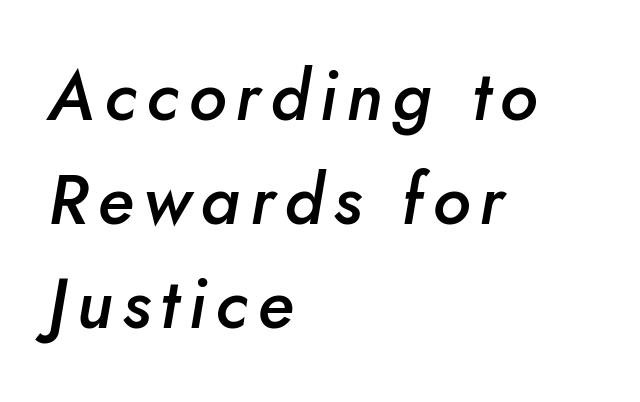
The image shows 69 px semibold type, italic (leaning right); set left-aligned, normal line spacing (1.51x), not underlined; low stroke contrast and a small x-height.
